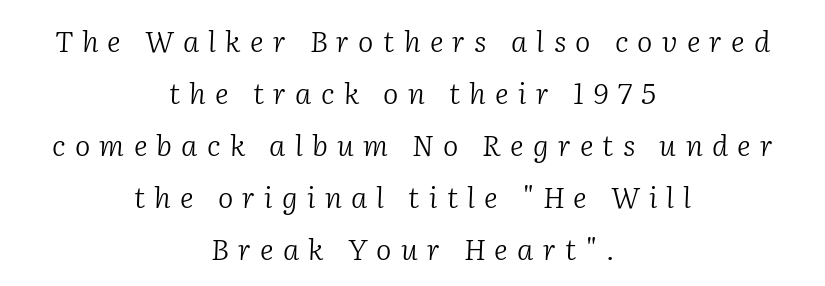
The image shows 29 px light serif type, italic (leaning right); set centered, line spacing 1.79x, unusually wide letter spacing (+0.32 em), not underlined; low stroke contrast and a medium x-height.
